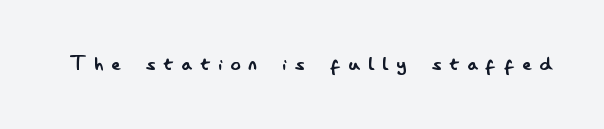
{"italic": "no", "bold": "no", "underline": "no", "letter_spacing": "wide", "letter_spacing_em": 0.32, "glyph_px": 25}
